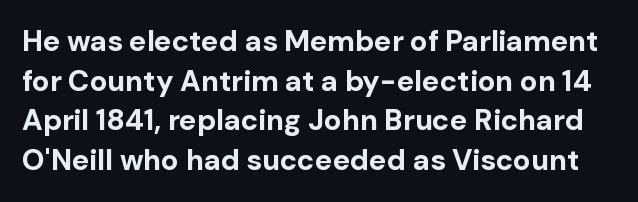
{"serif": "no", "italic": "no", "bold": "yes", "weight": "bold", "width": "normal", "stroke_contrast": "low", "x_height": "medium", "monospaced": "no", "underline": "no", "line_spacing": "normal", "line_spacing_ratio": 1.37, "letter_spacing": "normal", "letter_spacing_em": 0.0, "glyph_px": 29}
